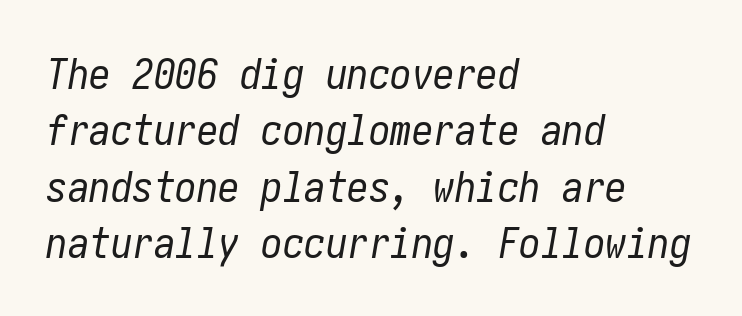
The image shows 43 px regular-weight, condensed type, italic (leaning right); set left-aligned, normal line spacing (1.31x), normal letter spacing, not underlined; low stroke contrast and a medium x-height.
